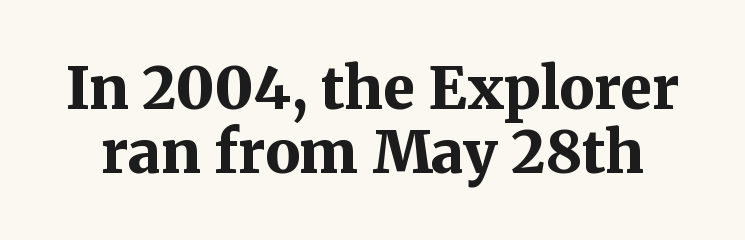
The image shows 58 px bold serif type, upright; set tight line spacing (1.1x), normal letter spacing, not underlined; medium stroke contrast and a medium x-height.
